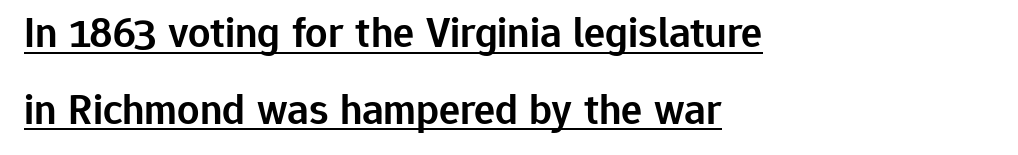
Q: Is the text bold? A: Semi-bold.
Q: Is the text italic (slanted)? A: No, it is upright.
Q: Is the typeface a serif or a sans-serif typeface? A: Sans-serif.
Q: Is the text underlined? A: Yes.
Q: How is the paragraph aligned? A: Left-aligned.
Q: Is the spacing between letters normal or unusually wide? A: Normal.
Q: Width (condensed, normal, or wide)? A: Normal.
Q: Stroke contrast? A: Low.
Q: x-height? A: Medium.
Q: Monospaced? A: No.
